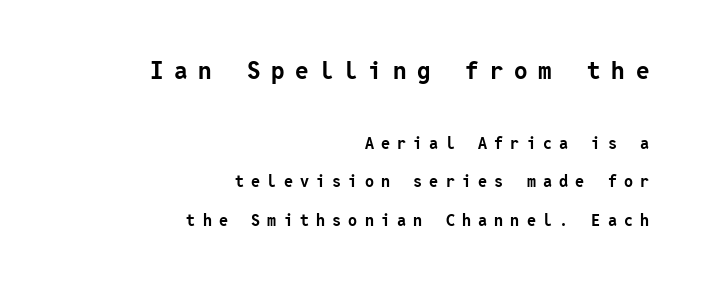
The image shows 24 px bold type, upright; set right-aligned, loose line spacing (2.43x), unusually wide letter spacing (+0.45 em), not underlined; the first (top) block is 1.5x larger.
